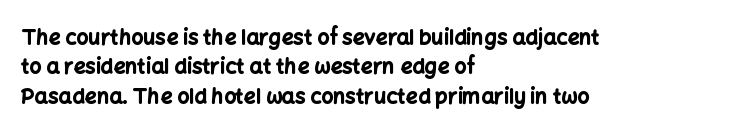
Posture: upright roman. Underlining? Definitely not there. Each line starts at the same left margin while the right side varies. Stroke thickness is high; the sample reads as a true bold. The block of text has a typical density, with ordinary space between rows.
